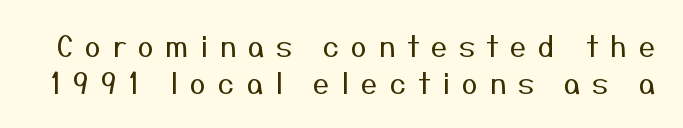
The letters carry no serifs — their stems end cleanly without finishing strokes. Underline: absent. Baseline-to-baseline distance is the conventional proportion of letter height. The horizontal fit of the characters is loose and conspicuously gappy.
